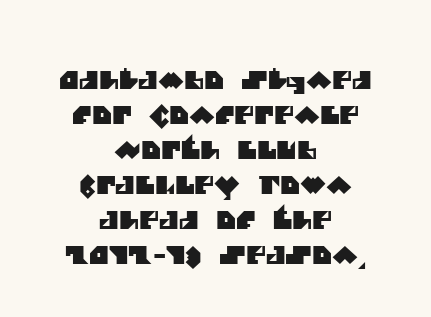
{"underline": "no", "align": "center", "line_spacing": "normal", "line_spacing_ratio": 1.46, "letter_spacing": "normal", "letter_spacing_em": 0.0, "glyph_px": 24}
